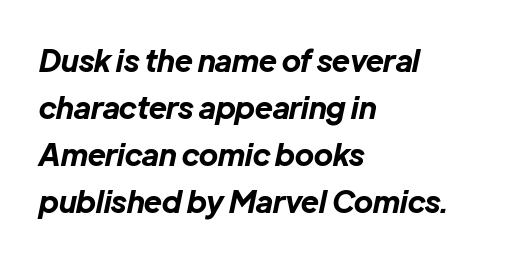
Q: Is the text bold? A: Yes.
Q: Is the text italic (slanted)? A: Yes, it leans right by about 12 degrees.
Q: Is the text underlined? A: No.
Q: How is the paragraph aligned? A: Left-aligned.
Q: Is the spacing between letters normal or unusually wide? A: Normal.
Q: Is the spacing between lines tight, normal or loose? A: Normal.
Q: Width (condensed, normal, or wide)? A: Normal.
Q: Stroke contrast? A: Low.
Q: x-height? A: Medium.
Q: Monospaced? A: No.
